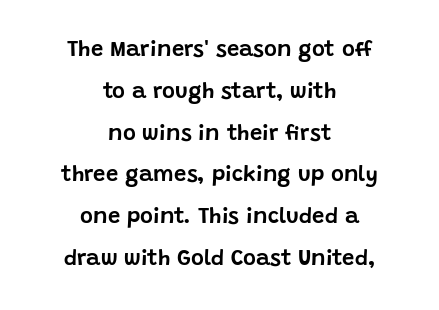
Leading: increased. Centered paragraph, ragged on both sides. The gaps between neighbouring characters are ordinary and unremarkable. Unlike italic type, these characters show no tilt at all. The zone under the glyphs is completely vacant.
